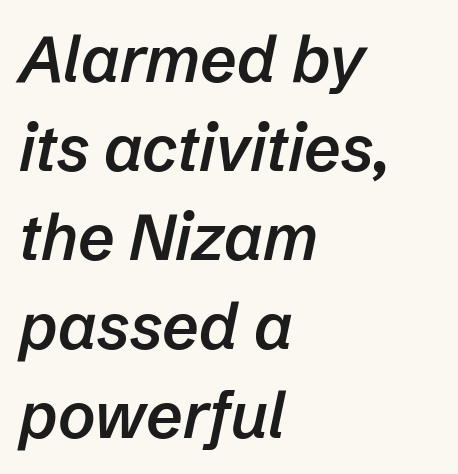
The rag falls on the right side of this text block. Heft: intermediate — a semibold. In terms of letterspacing, this is plain default setting. Would a proofreader flag this as italicized? Yes. Regular leading.
